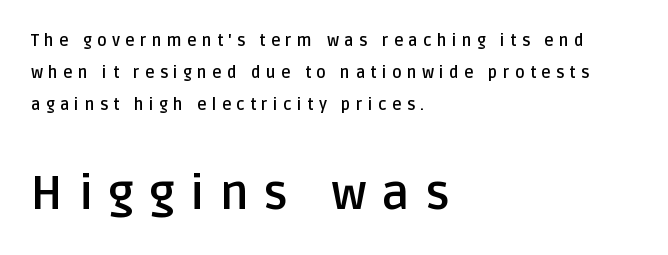
Compared with an ordinary text face, these strokes are far heavier — a full bold. The letters stand upright; this is a roman face. Character size in the trailing block exceeds that of the leading block. Type without underlining.
